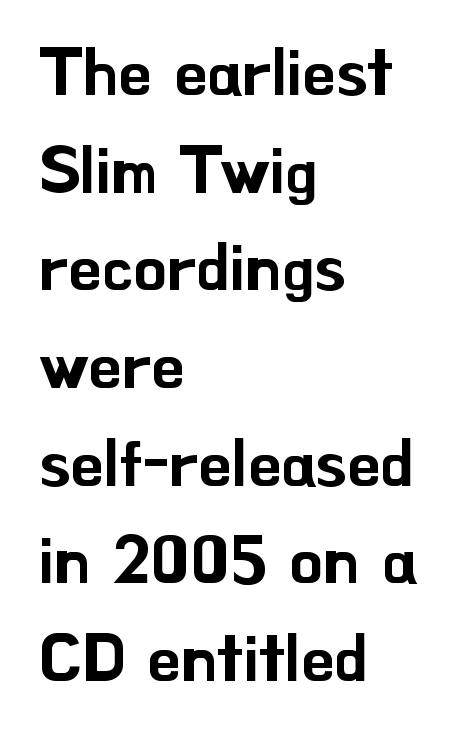
The image shows 66 px sans-serif type, upright; set left-aligned, normal line spacing (1.48x), normal letter spacing, not underlined; low stroke contrast and a small x-height.
